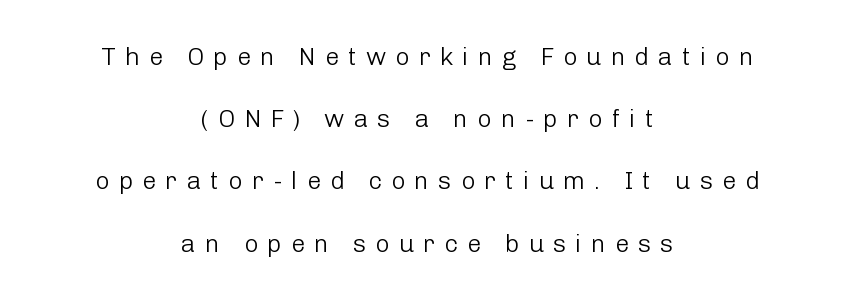
Stems here are at most as thick as an everyday book face. The block of text is sparse from top to bottom, with ample space between rows. Glance below the letters and you will spot only blank space. The paragraph has two soft edges and a firm central axis. Posture: vertical.
